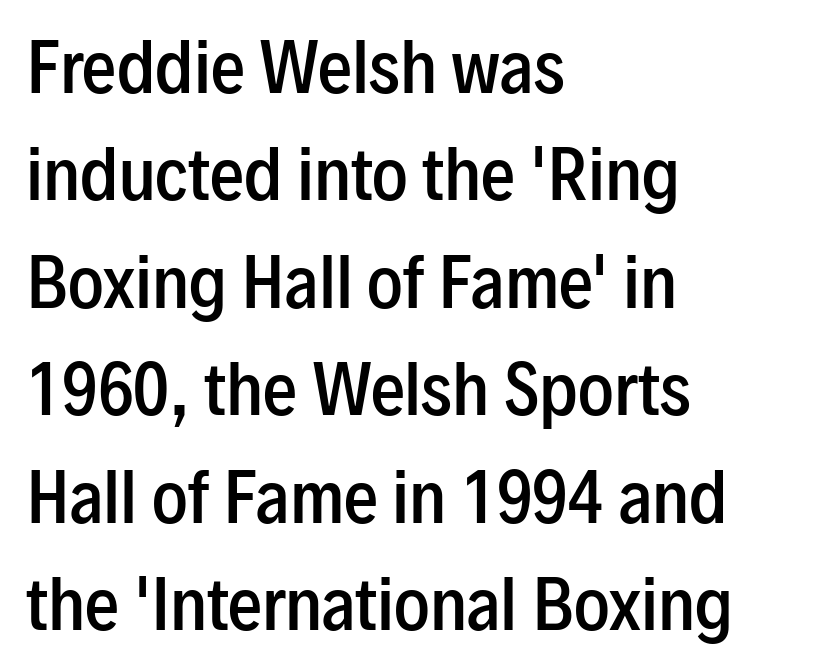
{"serif": "no", "italic": "no", "bold": "semi", "weight": "semibold", "width": "condensed", "stroke_contrast": "low", "x_height": "medium", "monospaced": "no", "underline": "no", "align": "left", "line_spacing": "normal", "line_spacing_ratio": 1.58, "letter_spacing": "normal", "letter_spacing_em": 0.0, "glyph_px": 68}
